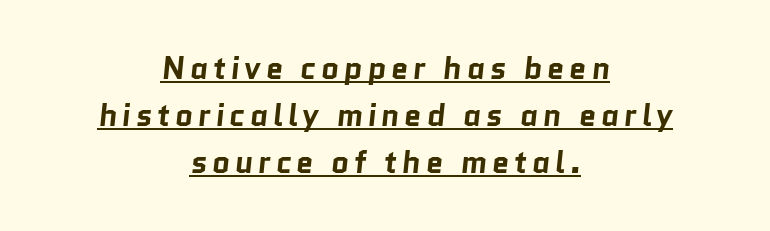
The specimen includes a rule beneath the text block's lines. The line-height multiplier appears to be the usual default. The rendering shows plain stroke endings on the letterforms — a sans-serif design. Each glyph is drawn with heavy, bold strokes.
